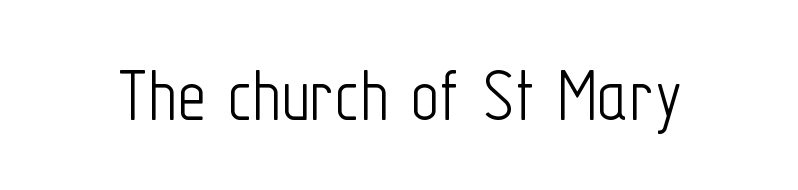
Q: Is the text bold? A: No.
Q: Is the text italic (slanted)? A: No, it is upright.
Q: Is the typeface a serif or a sans-serif typeface? A: Sans-serif.
Q: Is the text underlined? A: No.
Q: Is the spacing between letters normal or unusually wide? A: Normal.
Q: Width (condensed, normal, or wide)? A: Condensed.
Q: Stroke contrast? A: Low.
Q: x-height? A: Medium.
Q: Monospaced? A: No.
